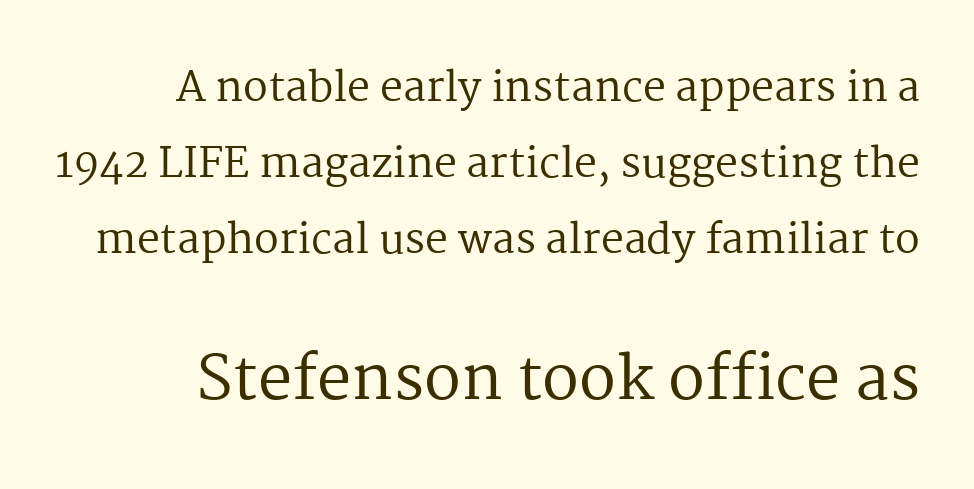
The image shows 61 px regular-weight serif type, upright; set line spacing 1.85x, normal letter spacing, not underlined; the second (bottom) block is 1.49x larger; medium stroke contrast and a medium x-height.
